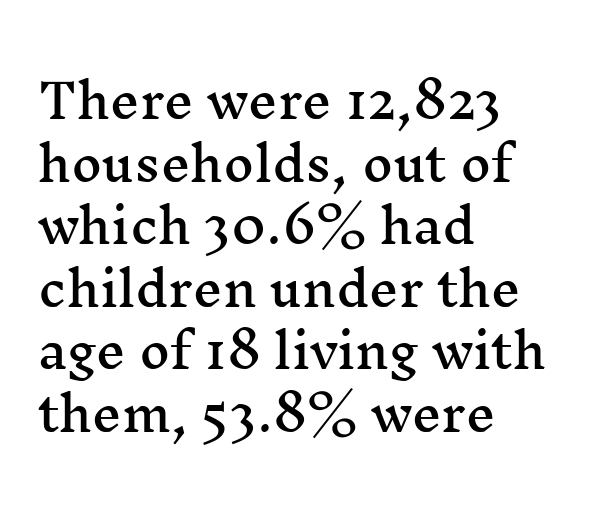
{"serif": "yes", "italic": "no", "width": "wide", "stroke_contrast": "medium", "x_height": "medium", "monospaced": "no", "underline": "no", "align": "left", "line_spacing": "normal", "line_spacing_ratio": 1.33, "letter_spacing": "normal", "letter_spacing_em": 0.0, "glyph_px": 47}
